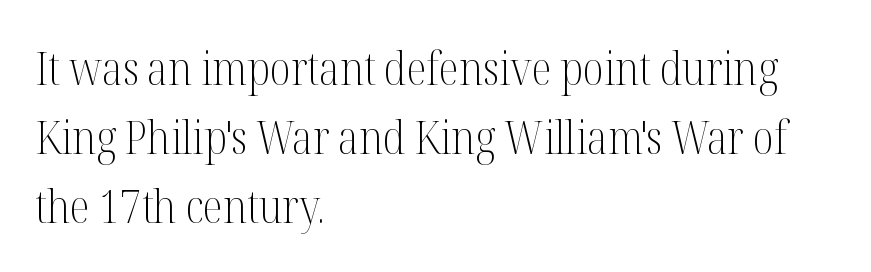
The tracking reads as untouched default to a designer's eye. Teacher's note: observe the even left margin — that is flush-left alignment. This is the regular roman posture of the typeface. Honestly, there is no underline to notice here at all. The cut favours lightness, reaching ordinary text weight at its darkest.
